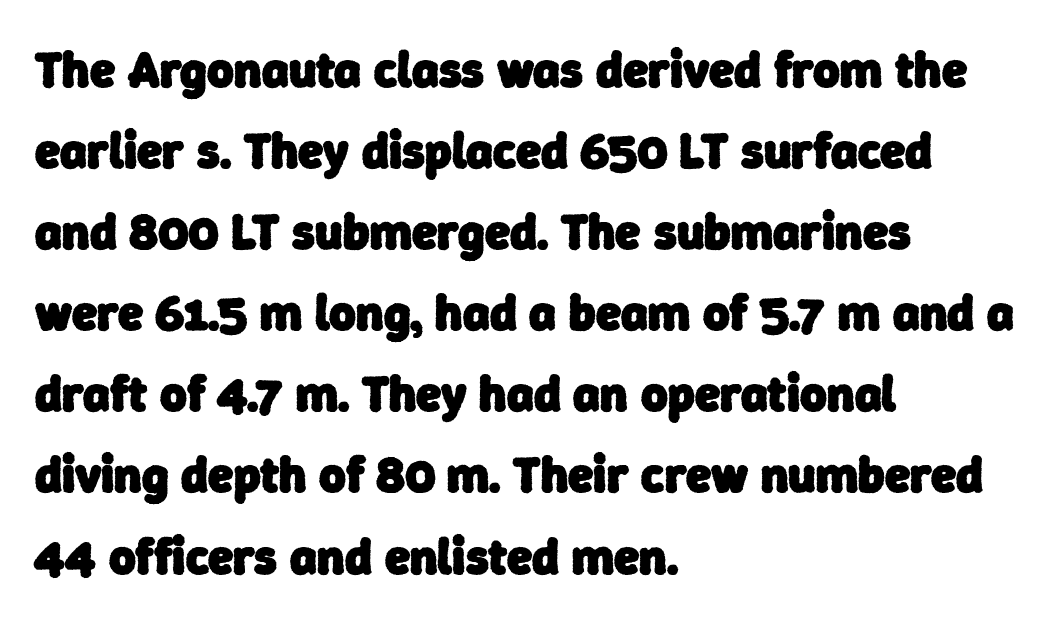
Varying glyph widths throughout — classic text-font behaviour. Typographic density is high because the face is bold. Examine the stroke ends and you'll find no serifs. Check the space under the baseline: it is left empty.
